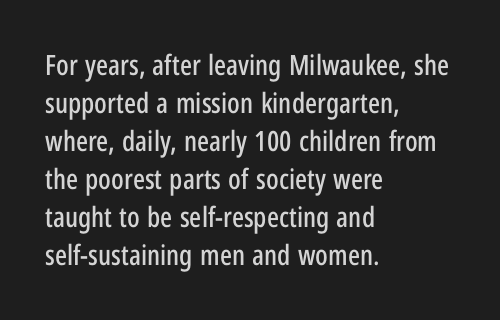
{"serif": "no", "italic": "no", "width": "condensed", "stroke_contrast": "low", "x_height": "medium", "monospaced": "no", "underline": "no", "align": "left", "line_spacing": "normal", "line_spacing_ratio": 1.36, "letter_spacing": "normal", "letter_spacing_em": 0.0, "glyph_px": 28}
